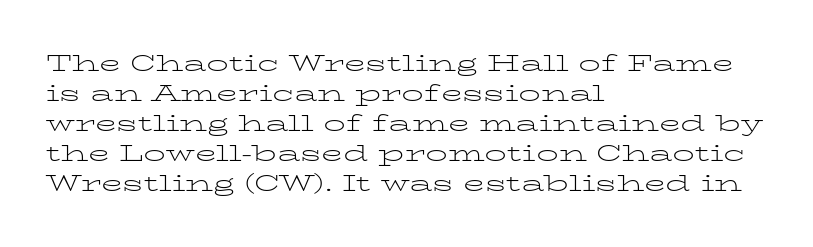
Q: Is the text bold? A: No.
Q: Is the text italic (slanted)? A: No, it is upright.
Q: Is the text underlined? A: No.
Q: How is the paragraph aligned? A: Left-aligned.
Q: Is the spacing between letters normal or unusually wide? A: Normal.
Q: Is the spacing between lines tight, normal or loose? A: Normal.
